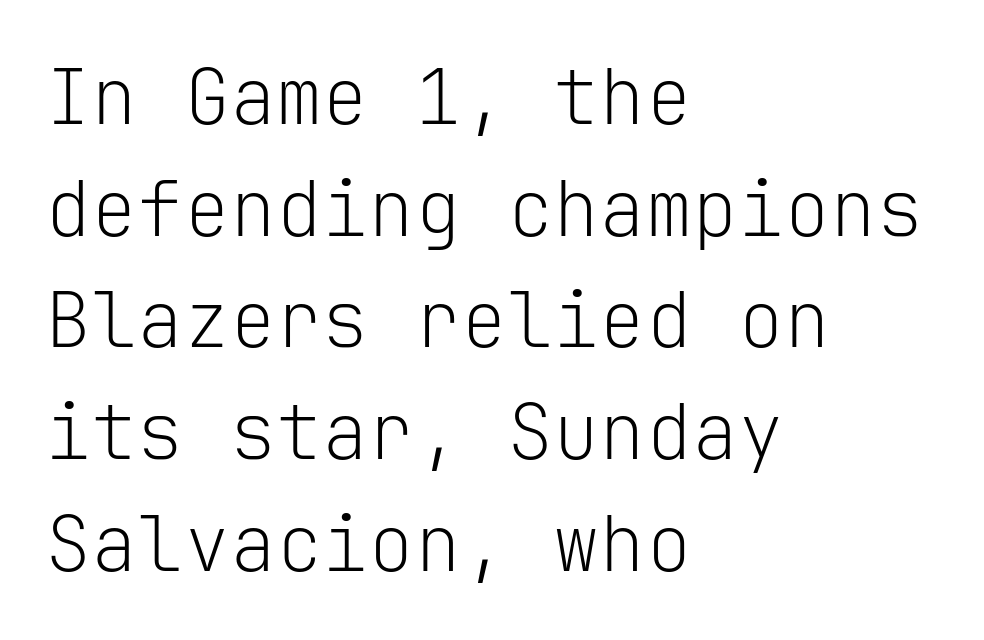
The image shows 77 px light sans-serif type, upright, monospaced; set left-aligned, normal line spacing (1.45x), normal letter spacing, not underlined; low stroke contrast and a medium x-height.
